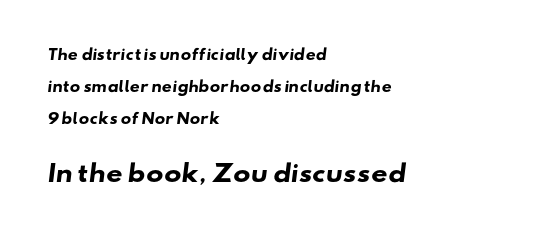
Casual observation: everything's shoved over to the left. What's the leading like? Stretched, with rows far apart. Thick stems and heavy bowls — unmistakably bold. Nobody touched the tracking dial on this one.
